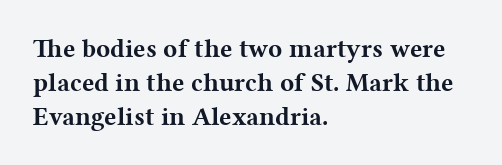
Notice how the stems are strictly vertical — no italics here. The passage shown is emphatically bold. Students, observe: this is what conventionally led text looks like. You could call the tracking neutral — neither tight nor loose. The ragged edge is on the right, which tells us the setting is flush left. Descenders are the only things crossing below the line.
